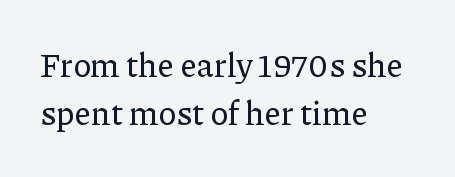
Q: Is the text italic (slanted)? A: No, it is upright.
Q: Is the typeface a serif or a sans-serif typeface? A: Serif.
Q: Is the text underlined? A: No.
Q: How is the paragraph aligned? A: Left-aligned.
Q: Is the spacing between letters normal or unusually wide? A: Normal.
Q: Is the spacing between lines tight, normal or loose? A: Normal.
Q: Width (condensed, normal, or wide)? A: Normal.
Q: Stroke contrast? A: Low.
Q: x-height? A: Medium.
Q: Monospaced? A: No.
